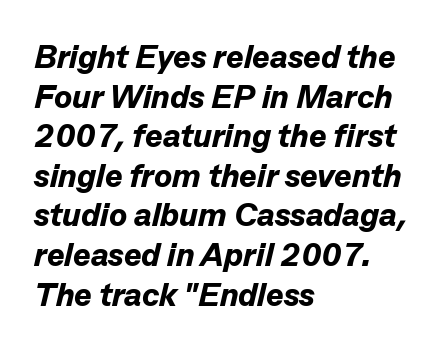
The image shows 33 px bold type, italic (leaning right); set left-aligned, line spacing 1.2x, normal letter spacing, not underlined; low stroke contrast and a medium x-height.
